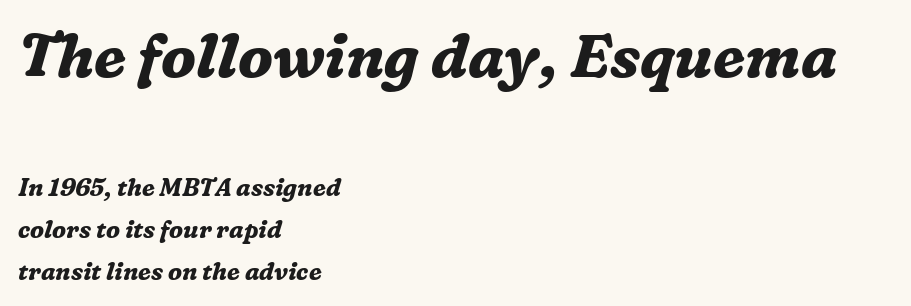
The image shows 60 px bold serif type, italic (leaning right); set left-aligned, line spacing 1.76x, normal letter spacing, not underlined; the first (top) block is 2.5x larger; medium stroke contrast and a medium x-height.
